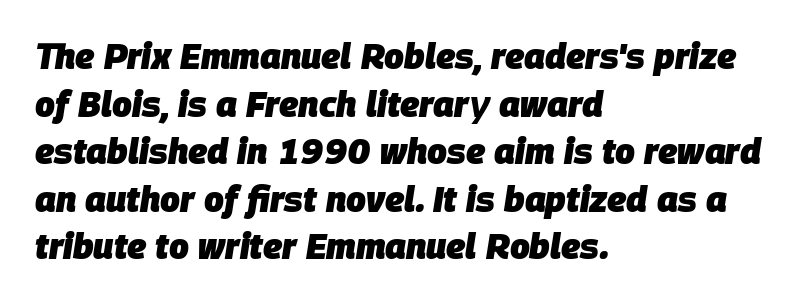
Looking at the ascenders, they clearly lean. Spacing verdict: proportional, widths tailored to each character. Bold? Absolutely — the strokes are thick and heavy. The zone under the glyphs is completely vacant. Compared with typical paragraphs, the rows here are spaced about the same.
